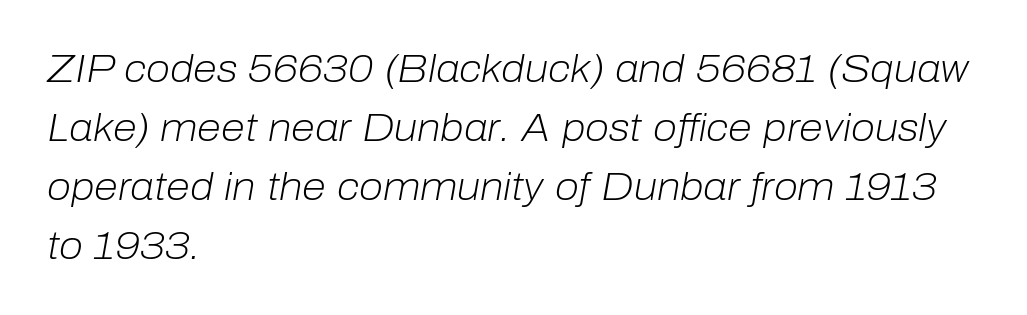
Q: Is the text bold? A: No.
Q: Is the text italic (slanted)? A: Yes, it leans right by about 10 degrees.
Q: Is the text underlined? A: No.
Q: How is the paragraph aligned? A: Left-aligned.
Q: Is the spacing between letters normal or unusually wide? A: Normal.
Q: Is the spacing between lines tight, normal or loose? A: Normal.
Q: Width (condensed, normal, or wide)? A: Normal.
Q: Stroke contrast? A: Low.
Q: x-height? A: Medium.
Q: Monospaced? A: No.
